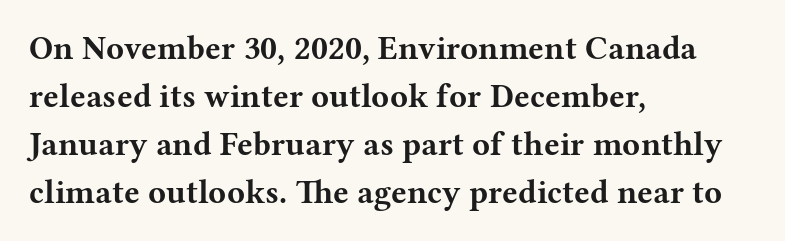
Classification — serif. In terms of posture, this sample is upright. The passage shown is typed in a proportional face where columns would drift. Vertical spacing — default. Alignment: flush left.
